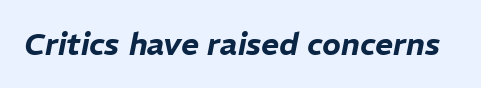
The image shows 31 px text type, italic (leaning right); set normal letter spacing, not underlined; low stroke contrast and a medium x-height.
